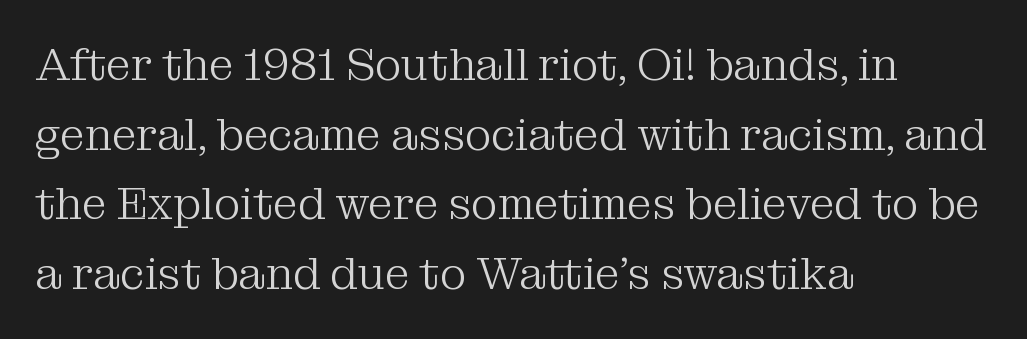
{"serif": "yes", "italic": "no", "bold": "no", "weight": "light", "width": "normal", "stroke_contrast": "medium", "x_height": "medium", "monospaced": "no", "underline": "no", "align": "left", "line_spacing": "normal", "line_spacing_ratio": 1.55, "letter_spacing": "normal", "letter_spacing_em": 0.0, "glyph_px": 45}
